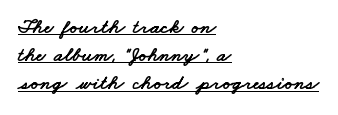
{"underline": "yes", "align": "left", "line_spacing": "normal", "line_spacing_ratio": 1.34, "letter_spacing": "normal", "letter_spacing_em": 0.0, "glyph_px": 21}
